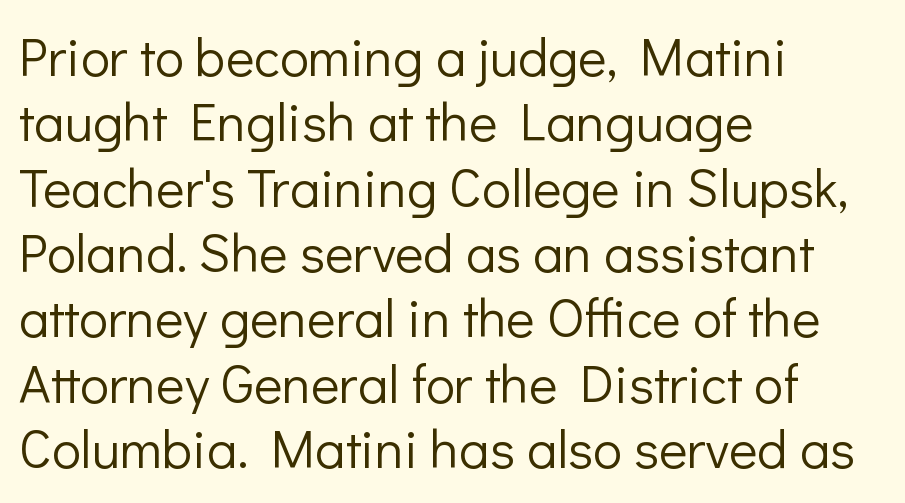
The image shows 54 px light sans-serif type, upright; set left-aligned, line spacing 1.21x, normal letter spacing, not underlined; low stroke contrast and a medium x-height.
